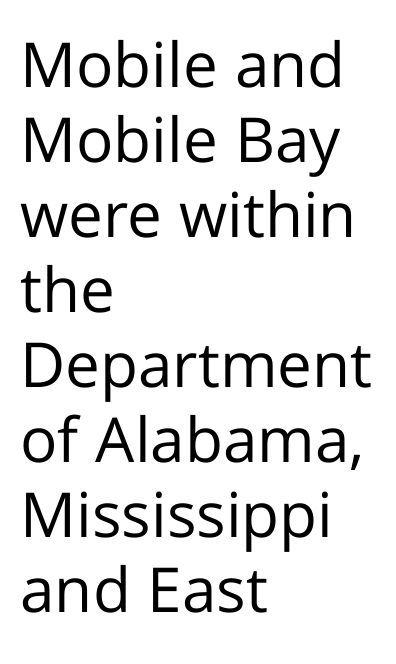
{"serif": "no", "italic": "no", "bold": "no", "weight": "regular", "width": "normal", "stroke_contrast": "low", "x_height": "medium", "monospaced": "no", "underline": "no", "align": "left", "line_spacing_ratio": 1.21, "letter_spacing": "normal", "letter_spacing_em": 0.0, "glyph_px": 62}
